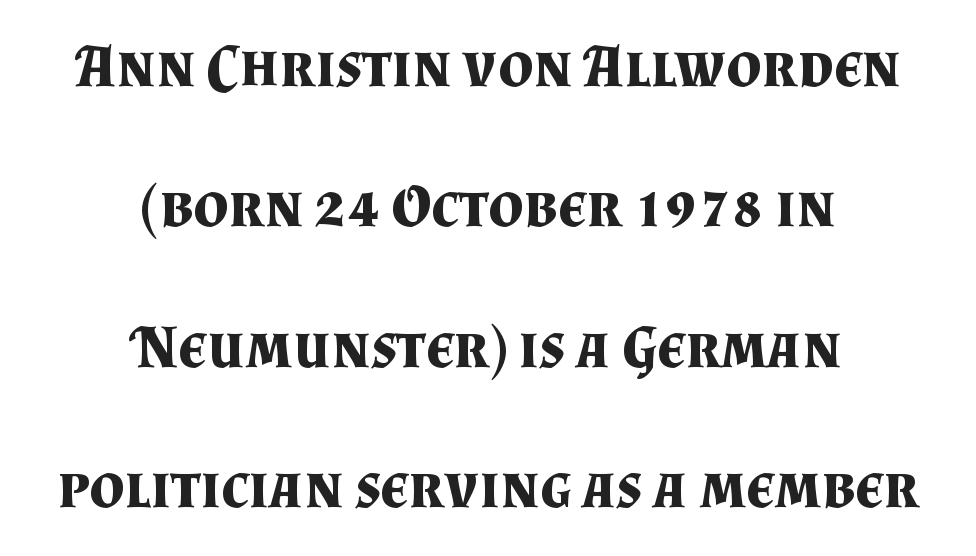
The image shows 61 px bold serif type, upright; set centered, loose line spacing (2.3x), normal letter spacing, not underlined; medium stroke contrast and a small x-height.
